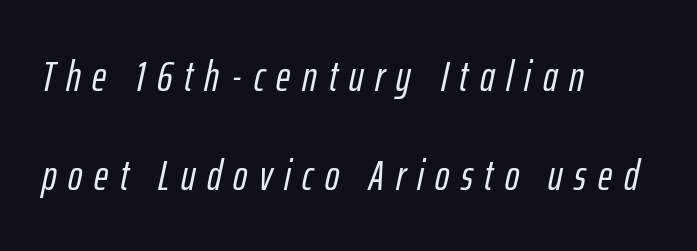
Q: Is the text italic (slanted)? A: Yes, it leans right by about 12 degrees.
Q: Is the text underlined? A: No.
Q: How is the paragraph aligned? A: Left-aligned.
Q: Is the spacing between letters normal or unusually wide? A: Unusually wide.
Q: Is the spacing between lines tight, normal or loose? A: Loose.
Q: Width (condensed, normal, or wide)? A: Condensed.
Q: Stroke contrast? A: Low.
Q: x-height? A: Medium.
Q: Monospaced? A: No.
